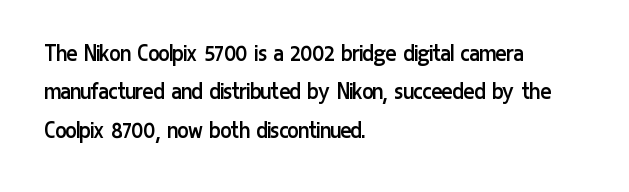
{"italic": "no", "bold": "no", "underline": "no", "align": "left", "line_spacing": "normal", "line_spacing_ratio": 1.48, "letter_spacing": "normal", "letter_spacing_em": 0.0, "glyph_px": 26}
